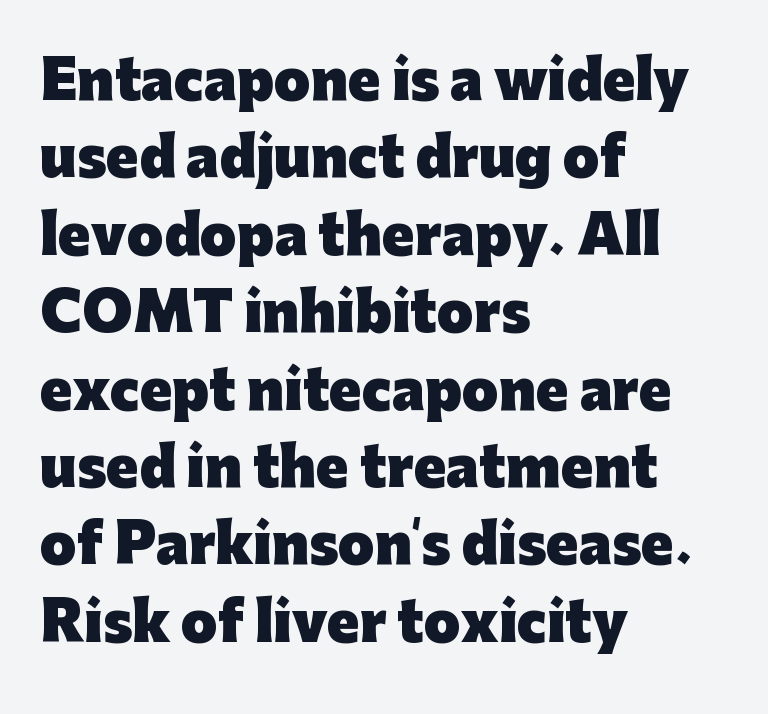
Each glyph is drawn with heavy, bold strokes. These lines were composed using upright roman letters. Just letters on the line, the space beneath them empty. Reading down the column, the eye jumps a familiar distance to each next line.
